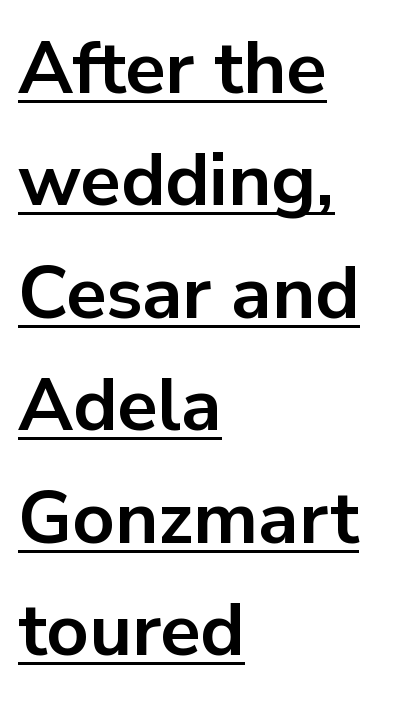
The image shows 74 px bold sans-serif type, upright; set left-aligned, normal line spacing (1.52x), normal letter spacing, underlined; low stroke contrast and a medium x-height.
